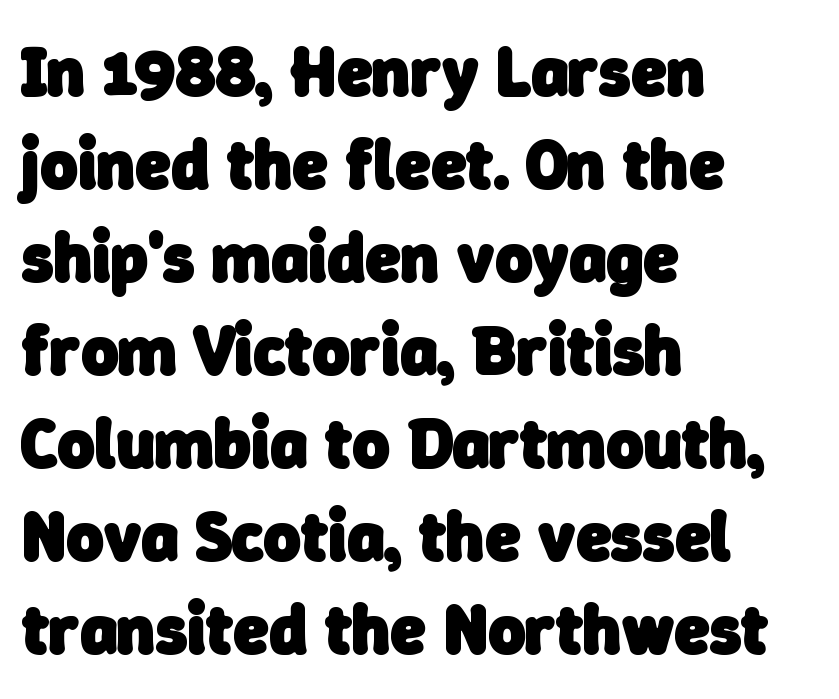
Regarding leading, the lines here are spaced in the standard way. A typesetter would call this proportional, since set widths differ per character. The letters sit at their default tracking, neither squeezed nor spread. Check the space under the baseline: it is left empty. Check where the strokes stop: nothing finishes them off — pure sans. A full-strength bold gives these letters their thick strokes.
